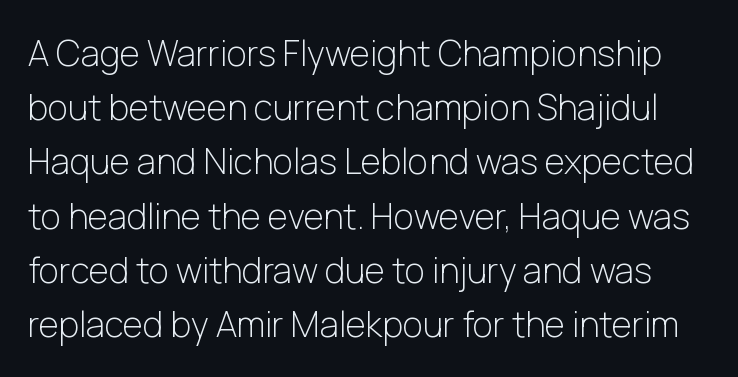
{"serif": "no", "italic": "no", "bold": "no", "weight": "light", "width": "normal", "stroke_contrast": "low", "x_height": "medium", "monospaced": "no", "underline": "no", "line_spacing": "normal", "line_spacing_ratio": 1.55, "letter_spacing": "normal", "letter_spacing_em": 0.0, "glyph_px": 35}
